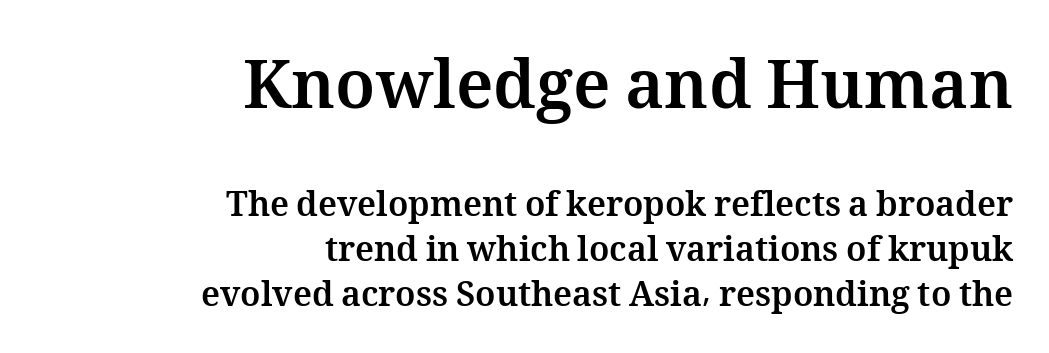
Bare-footed words on every line. Reading top to bottom, the characters get smaller at the block break. The rendering uses natural spacing where letterforms have individual widths. The text block is weighted toward the right margin, trailing off unevenly leftward. If you measured baseline to baseline, you'd find a middling distance.
